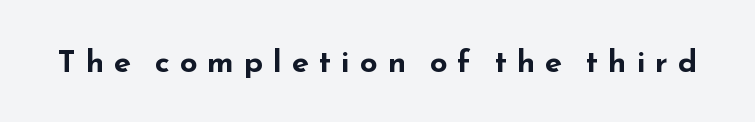
The image shows 31 px bold, wide sans-serif type, upright; set unusually wide letter spacing (+0.32 em), not underlined; low stroke contrast and a small x-height.
